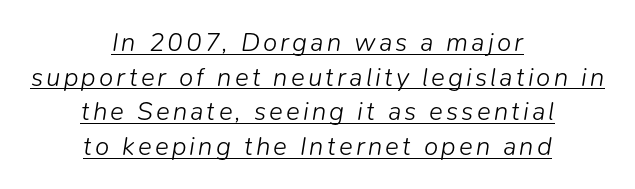
Every row of glyphs is offset so its center matches the block's center. The text carries the slant typical of an italic or oblique font. The lines sit at an ordinary, default distance from one another. This sample carries an underscore along the baseline area. Think standard paragraph weight, or any step lighter than that.
